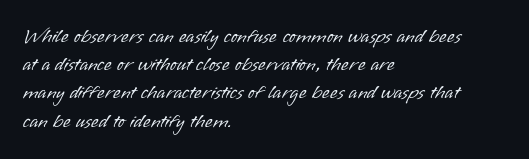
The image shows 20 px text type; set left-aligned, normal line spacing (1.41x), normal letter spacing, not underlined.
